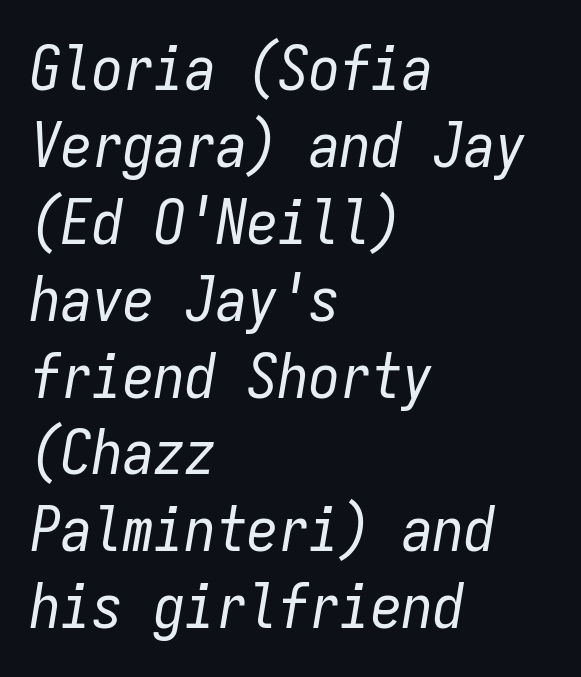
The image shows 62 px regular-weight, condensed type, italic (leaning right), monospaced; set left-aligned, line spacing 1.24x, normal letter spacing, not underlined; low stroke contrast and a medium x-height.
